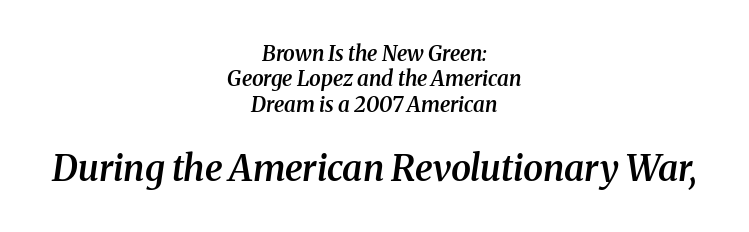
Q: Is the text bold? A: Semi-bold.
Q: Is the text italic (slanted)? A: Yes, it leans right by about 8 degrees.
Q: Is the typeface a serif or a sans-serif typeface? A: Serif.
Q: Is the text underlined? A: No.
Q: How is the paragraph aligned? A: Centered.
Q: Is the spacing between letters normal or unusually wide? A: Normal.
Q: Which block of text is set in a larger size, the first (top) or the second (bottom)? A: The second (bottom) one.
Q: Width (condensed, normal, or wide)? A: Normal.
Q: Stroke contrast? A: Medium.
Q: x-height? A: Medium.
Q: Monospaced? A: No.
